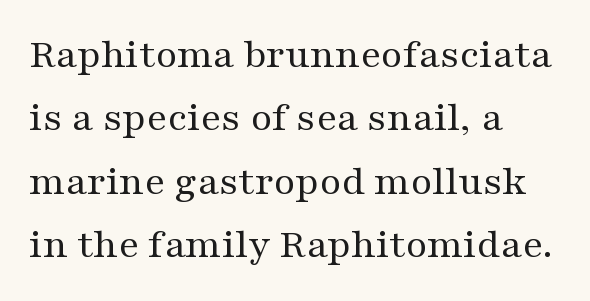
Does the type have serifs? Yes, each stem ends in a small foot. The letters stand upright; this is a roman face. Note the varied advance widths — an 'i' is clearly narrower than an 'm'. The paragraph has a hard left edge and a soft right edge. Does the leading feel generous? No, just average.
